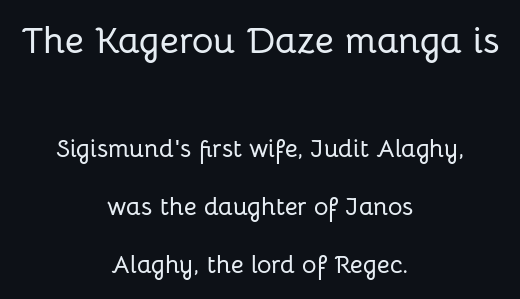
{"serif": "no", "italic": "no", "width": "normal", "stroke_contrast": "low", "x_height": "medium", "monospaced": "no", "underline": "no", "align": "center", "line_spacing": "loose", "line_spacing_ratio": 2.32, "letter_spacing": "normal", "letter_spacing_em": 0.0, "larger_block": "first", "size_ratio": 1.48, "glyph_px": 37}
